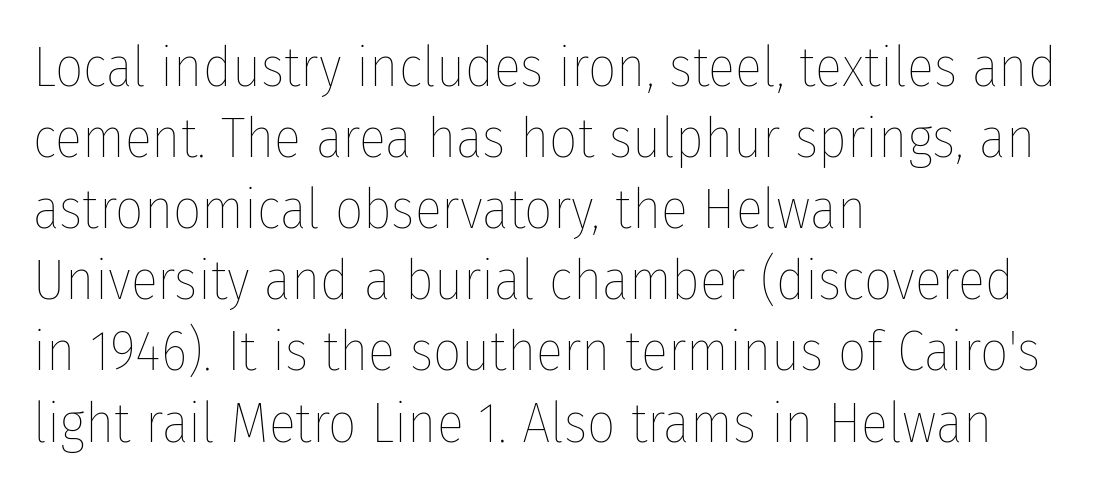
Stems and bowls with no extra thickness — not bold. It's the straight-up-and-down kind of type. A typesetter would call this proportional, since set widths differ per character. Every row of glyphs begins at an identical x-position on the left.
